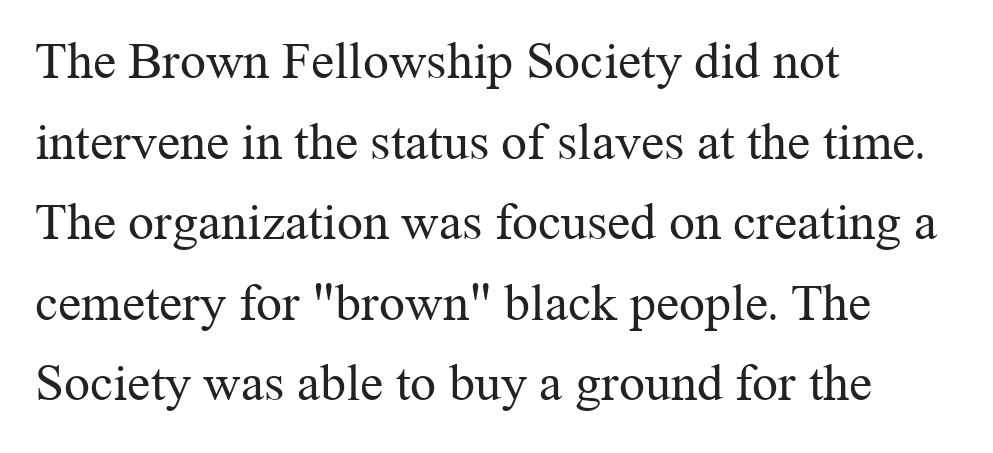
The image shows 52 px regular-weight serif type, upright; set left-aligned, normal line spacing (1.55x), normal letter spacing, not underlined; medium stroke contrast and a medium x-height.
